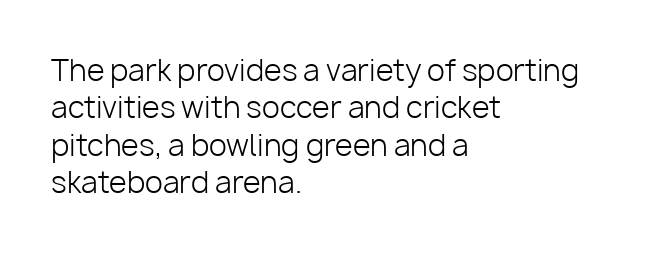
{"serif": "no", "italic": "no", "bold": "no", "weight": "light", "width": "normal", "stroke_contrast": "low", "x_height": "medium", "monospaced": "no", "underline": "no", "align": "left", "line_spacing": "normal", "line_spacing_ratio": 1.29, "letter_spacing": "normal", "letter_spacing_em": 0.0, "glyph_px": 29}
